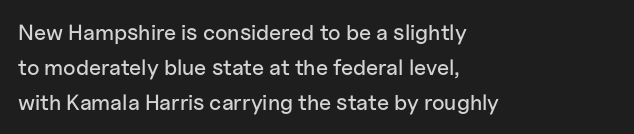
The image shows 22 px text type, upright; set left-aligned, normal line spacing (1.59x), normal letter spacing, not underlined.
